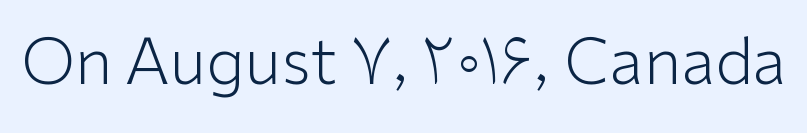
Q: Is the text bold? A: No.
Q: Is the text italic (slanted)? A: No, it is upright.
Q: Is the typeface a serif or a sans-serif typeface? A: Sans-serif.
Q: Is the text underlined? A: No.
Q: Is the spacing between letters normal or unusually wide? A: Normal.
Q: Width (condensed, normal, or wide)? A: Normal.
Q: Stroke contrast? A: Low.
Q: x-height? A: Medium.
Q: Monospaced? A: No.
